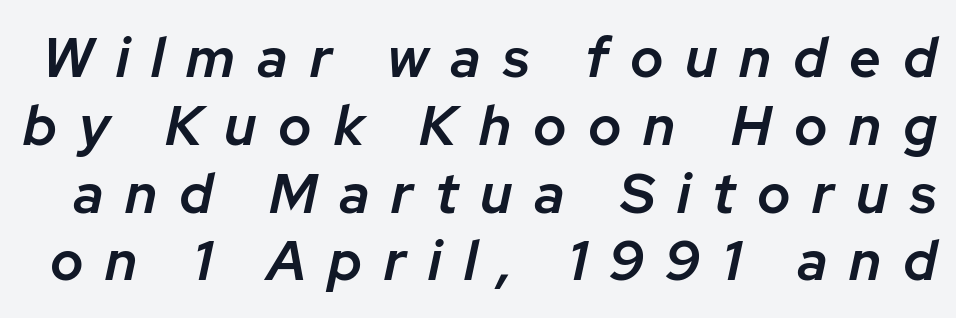
Q: Is the text bold? A: Semi-bold.
Q: Is the text italic (slanted)? A: Yes, it leans right by about 12 degrees.
Q: Is the text underlined? A: No.
Q: Is the spacing between letters normal or unusually wide? A: Unusually wide.
Q: Width (condensed, normal, or wide)? A: Normal.
Q: Stroke contrast? A: Low.
Q: x-height? A: Medium.
Q: Monospaced? A: No.
